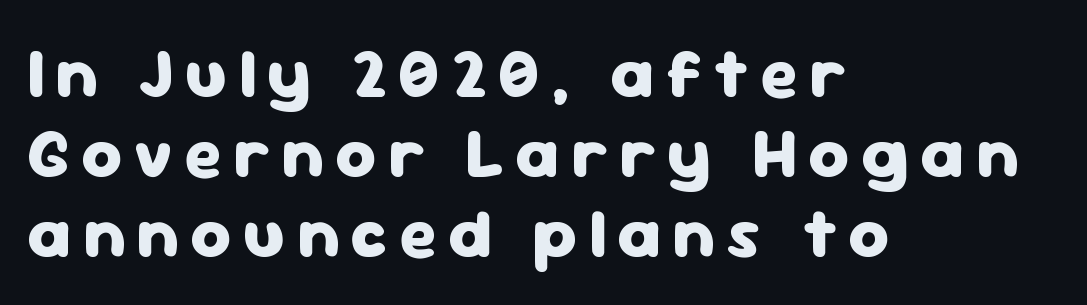
The image shows 70 px heavy sans-serif type, upright; set left-aligned, tight line spacing (1.14x), not underlined; low stroke contrast and a medium x-height.
